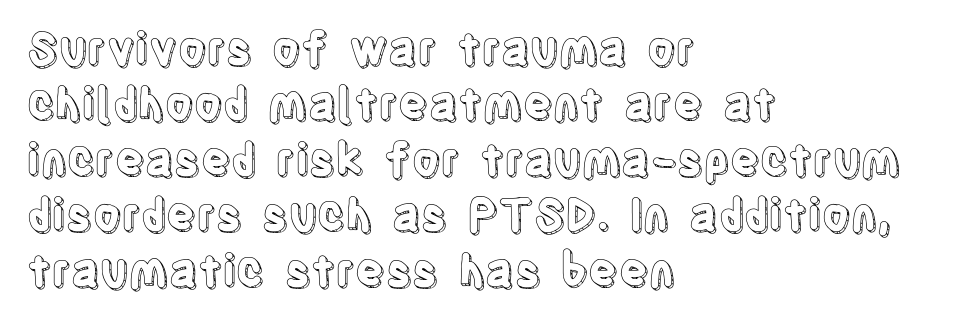
Q: Is the text italic (slanted)? A: No, it is upright.
Q: Is the text underlined? A: No.
Q: How is the paragraph aligned? A: Left-aligned.
Q: Is the spacing between letters normal or unusually wide? A: Normal.
Q: Is the spacing between lines tight, normal or loose? A: Normal.
Q: Width (condensed, normal, or wide)? A: Condensed.
Q: x-height? A: Large.
Q: Monospaced? A: No.
